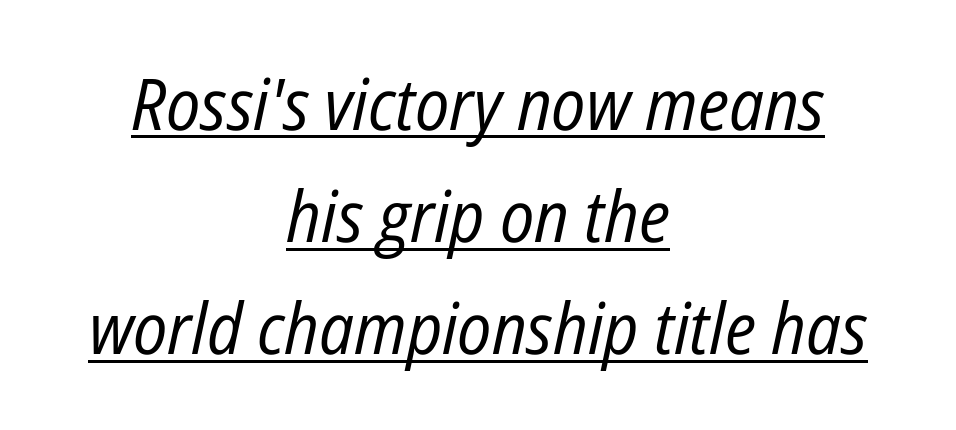
The image shows 71 px regular-weight, condensed type, italic (leaning right); set centered, normal line spacing (1.58x), normal letter spacing, underlined; low stroke contrast and a medium x-height.
